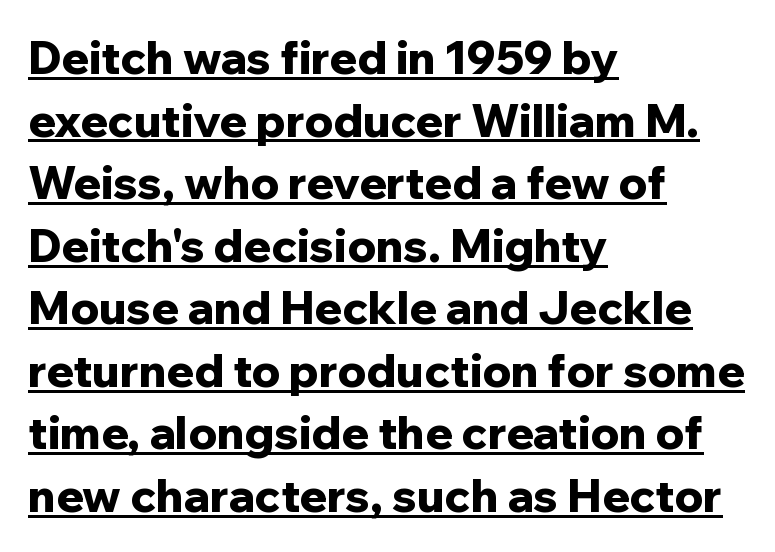
The rendering uses a bold face; every stroke is thick and dark. The passage is arranged the way most books set body copy — flush left. Look at the tracking — it's just the regular setting, nothing added. This block has exactly the height ordinary leading produces. Posture: straight, roman, zero tilt. Observe the absence of serifs on each vertical stroke in this sample.
